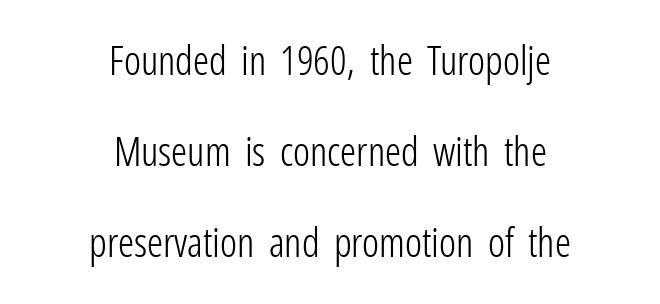
Q: Is the text bold? A: No.
Q: Is the text italic (slanted)? A: No, it is upright.
Q: Is the typeface a serif or a sans-serif typeface? A: Sans-serif.
Q: Is the text underlined? A: No.
Q: How is the paragraph aligned? A: Centered.
Q: Is the spacing between letters normal or unusually wide? A: Normal.
Q: Is the spacing between lines tight, normal or loose? A: Loose.
Q: Width (condensed, normal, or wide)? A: Condensed.
Q: Stroke contrast? A: Low.
Q: x-height? A: Medium.
Q: Monospaced? A: No.
